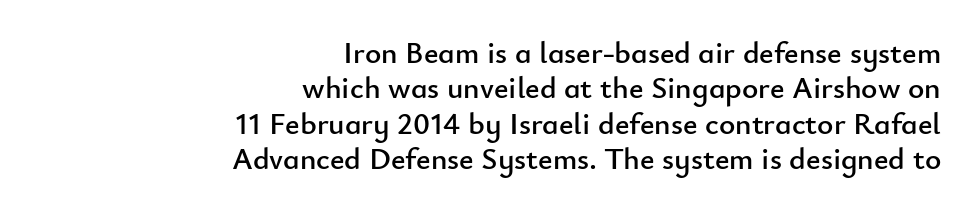
{"serif": "no", "italic": "no", "width": "normal", "stroke_contrast": "low", "x_height": "small", "monospaced": "no", "underline": "no", "align": "right", "line_spacing": "tight", "line_spacing_ratio": 1.14, "letter_spacing": "normal", "letter_spacing_em": 0.0, "glyph_px": 31}
